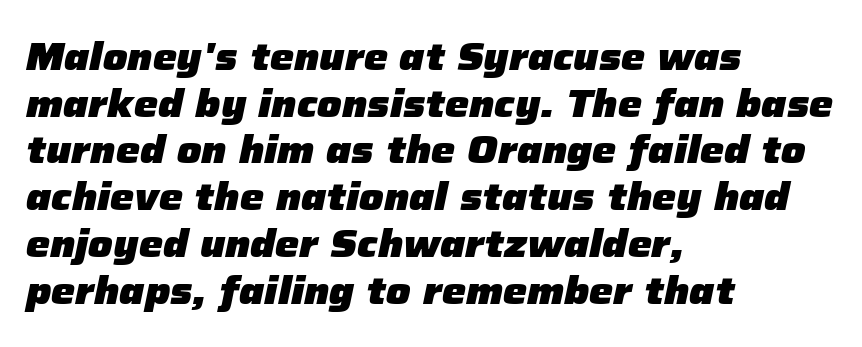
The image shows 38 px heavy type, italic (leaning right); set left-aligned, line spacing 1.23x, normal letter spacing, not underlined; low stroke contrast and a medium x-height.
